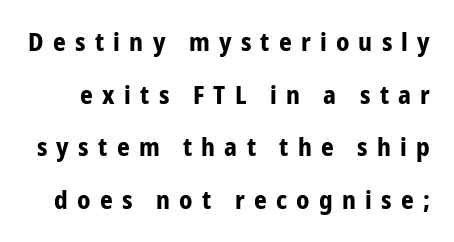
{"italic": "no", "bold": "yes", "underline": "no", "line_spacing": "loose", "line_spacing_ratio": 2.11, "letter_spacing": "wide", "letter_spacing_em": 0.37, "glyph_px": 25}
